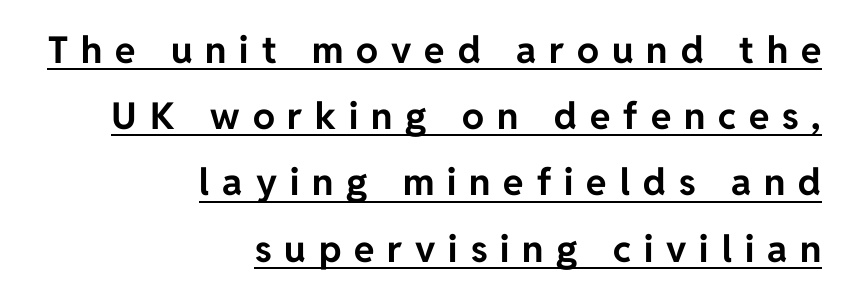
The image shows 37 px bold sans-serif type, upright; set right-aligned, line spacing 1.79x, unusually wide letter spacing (+0.35 em), underlined; low stroke contrast and a medium x-height.
